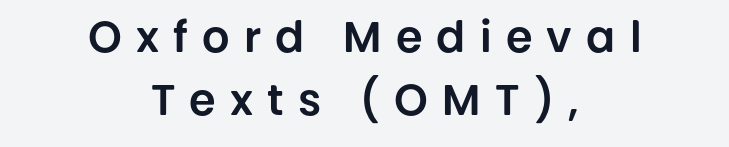
The letters are spread apart with noticeably loose tracking. If you measured baseline to baseline, you'd find a middling distance. To sum up the face: it is a sans, with no serifs. Each letter keeps its own natural width here, so spacing adapts to shape. Underline: absent.
